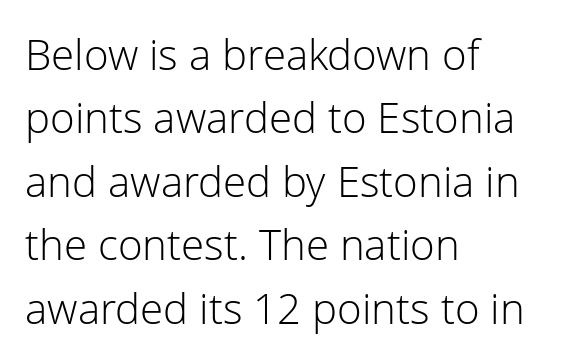
Q: Is the text bold? A: No.
Q: Is the text italic (slanted)? A: No, it is upright.
Q: Is the typeface a serif or a sans-serif typeface? A: Sans-serif.
Q: Is the text underlined? A: No.
Q: How is the paragraph aligned? A: Left-aligned.
Q: Is the spacing between letters normal or unusually wide? A: Normal.
Q: Is the spacing between lines tight, normal or loose? A: Normal.
Q: Width (condensed, normal, or wide)? A: Normal.
Q: Stroke contrast? A: Low.
Q: x-height? A: Medium.
Q: Monospaced? A: No.
